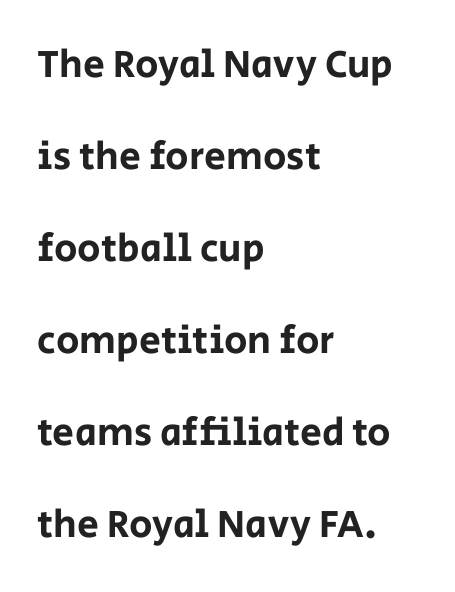
Q: Is the text italic (slanted)? A: No, it is upright.
Q: Is the typeface a serif or a sans-serif typeface? A: Sans-serif.
Q: Is the text underlined? A: No.
Q: How is the paragraph aligned? A: Left-aligned.
Q: Is the spacing between letters normal or unusually wide? A: Normal.
Q: Is the spacing between lines tight, normal or loose? A: Loose.
Q: Width (condensed, normal, or wide)? A: Normal.
Q: Stroke contrast? A: Low.
Q: x-height? A: Large.
Q: Monospaced? A: No.
